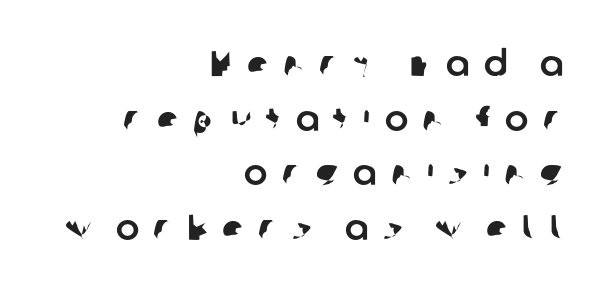
Q: Is the typeface a serif or a sans-serif typeface? A: Sans-serif.
Q: Is the text underlined? A: No.
Q: How is the paragraph aligned? A: Right-aligned.
Q: Is the spacing between letters normal or unusually wide? A: Unusually wide.
Q: Is the spacing between lines tight, normal or loose? A: Normal.
Q: Width (condensed, normal, or wide)? A: Normal.
Q: Stroke contrast? A: Low.
Q: x-height? A: Medium.
Q: Monospaced? A: No.
